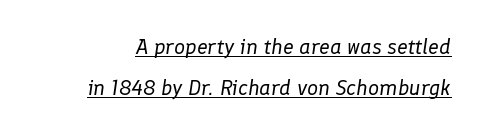
{"italic": "yes", "lean": "right", "slant_degrees": 8, "bold": "no", "underline": "yes", "line_spacing_ratio": 1.87, "letter_spacing": "normal", "letter_spacing_em": 0.0, "glyph_px": 22}
